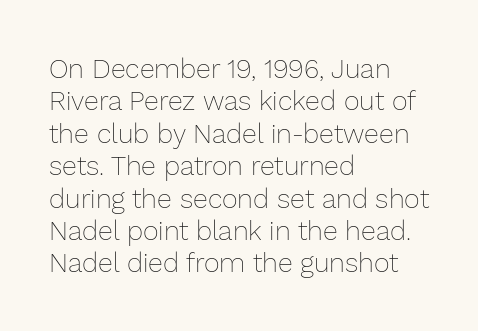
Q: Is the text bold? A: No.
Q: Is the text italic (slanted)? A: No, it is upright.
Q: Is the text underlined? A: No.
Q: How is the paragraph aligned? A: Left-aligned.
Q: Is the spacing between letters normal or unusually wide? A: Normal.
